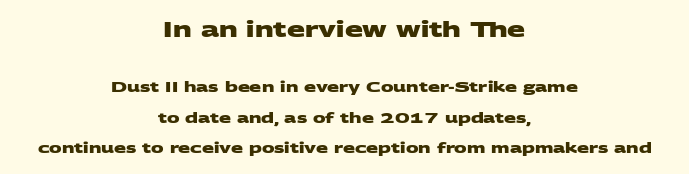
Notice the wide empty band between every row — that's loose leading. Is the block centered? Yes — each line is placed symmetrically about the middle. Type size steps down from the first block to the second. The passage shown is emphatically bold. A bare baseline throughout the passage.
